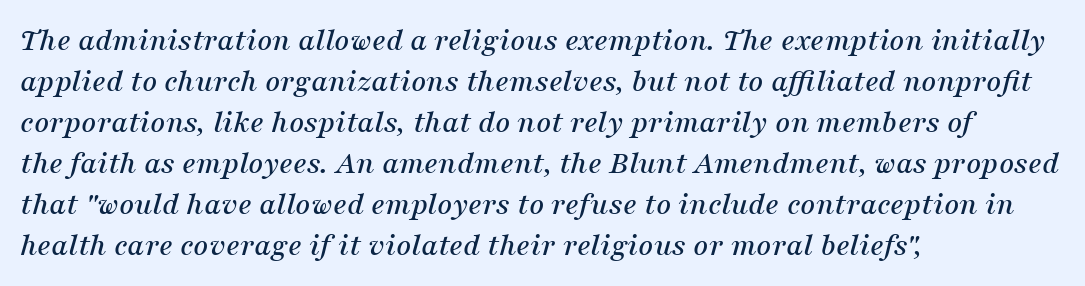
The image shows 33 px serif type, italic (leaning right); set left-aligned, line spacing 1.24x, normal letter spacing, not underlined; medium stroke contrast and a medium x-height.
